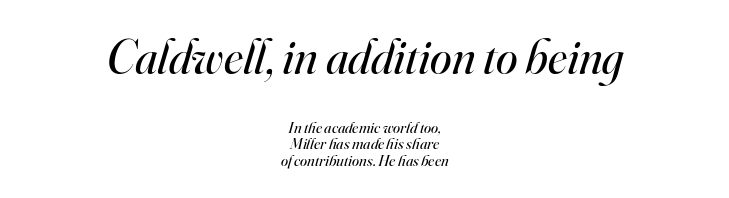
{"serif": "yes", "italic": "yes", "lean": "right", "slant_degrees": 16, "bold": "no", "weight": "regular", "width": "normal", "stroke_contrast": "high", "x_height": "small", "monospaced": "no", "underline": "no", "align": "center", "line_spacing": "tight", "line_spacing_ratio": 1.05, "letter_spacing": "normal", "letter_spacing_em": 0.0, "larger_block": "first", "size_ratio": 3.06, "glyph_px": 49}
